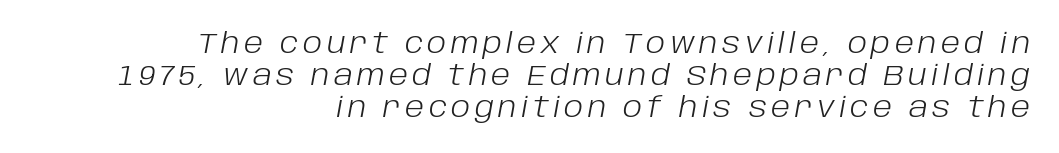
Lines of text with bare space underneath. The line-height multiplier appears low, near solid setting. If you drew a ruler down the right edge, every line would touch it. Nothing heavy about these letters — not bold at all. The letters advance in unequal steps, a hallmark of proportional type.
